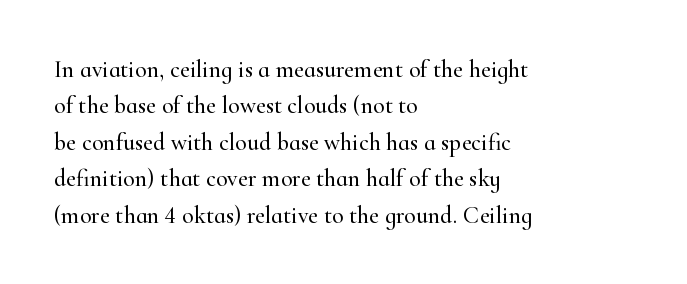
{"italic": "no", "underline": "no", "align": "left", "line_spacing": "normal", "line_spacing_ratio": 1.52, "letter_spacing": "normal", "letter_spacing_em": 0.0, "glyph_px": 24}
